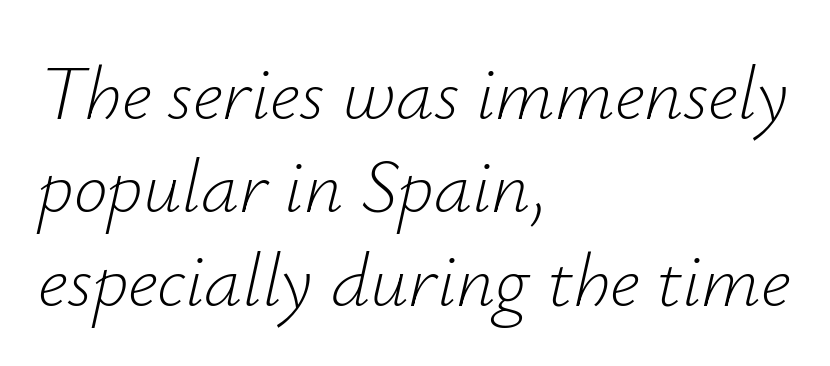
The image shows 76 px light type, italic (leaning right); set left-aligned, line spacing 1.23x, normal letter spacing, not underlined; low stroke contrast and a small x-height.
